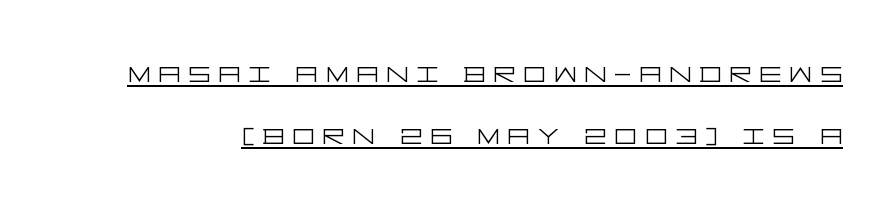
Q: Is the text bold? A: No.
Q: Is the text italic (slanted)? A: No, it is upright.
Q: Is the typeface a serif or a sans-serif typeface? A: Sans-serif.
Q: Is the text underlined? A: Yes.
Q: Is the spacing between letters normal or unusually wide? A: Unusually wide.
Q: Width (condensed, normal, or wide)? A: Wide.
Q: Stroke contrast? A: Low.
Q: x-height? A: Large.
